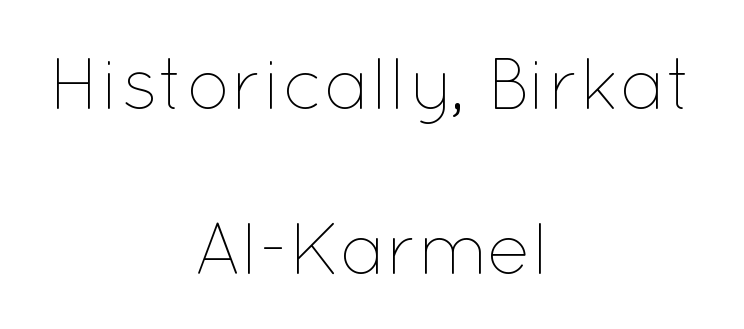
Q: Is the text bold? A: No.
Q: Is the text italic (slanted)? A: No, it is upright.
Q: Is the text underlined? A: No.
Q: How is the paragraph aligned? A: Centered.
Q: Is the spacing between letters normal or unusually wide? A: Normal.
Q: Is the spacing between lines tight, normal or loose? A: Loose.
Q: Width (condensed, normal, or wide)? A: Normal.
Q: Stroke contrast? A: Low.
Q: x-height? A: Medium.
Q: Monospaced? A: No.
